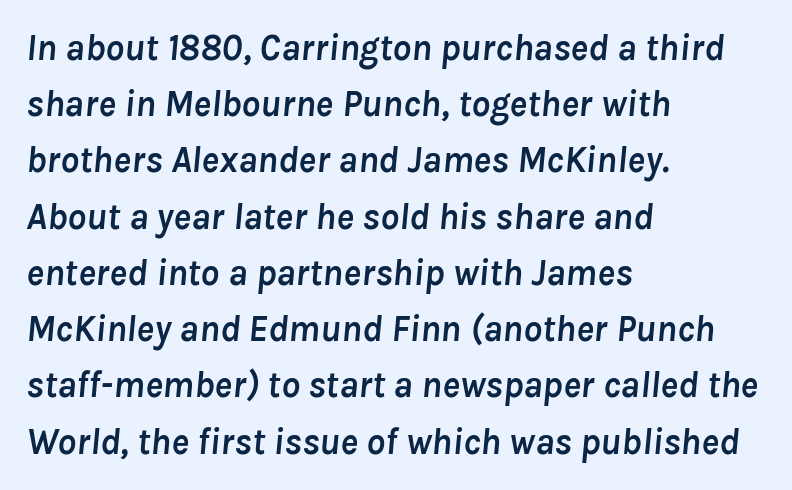
The image shows 37 px semibold type, italic (leaning right); set left-aligned, normal line spacing (1.52x), normal letter spacing, not underlined; low stroke contrast and a medium x-height.
